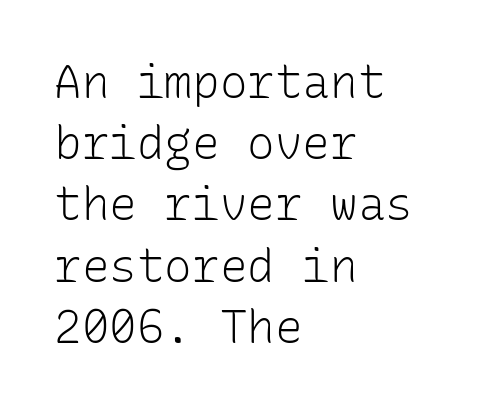
The rendering anchors every line to the left-hand side. Serif or sans? Sans — the stroke terminals are bare. Weight: not bold — regular or lighter. Ordinary non-slanted type is in use.
